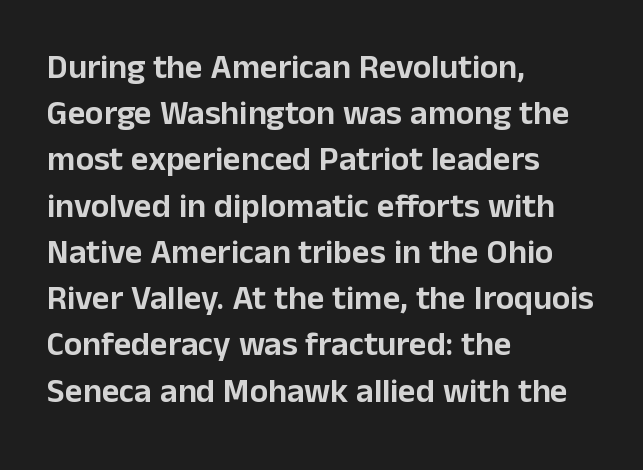
Q: Is the text italic (slanted)? A: No, it is upright.
Q: Is the typeface a serif or a sans-serif typeface? A: Sans-serif.
Q: Is the text underlined? A: No.
Q: How is the paragraph aligned? A: Left-aligned.
Q: Is the spacing between letters normal or unusually wide? A: Normal.
Q: Is the spacing between lines tight, normal or loose? A: Normal.
Q: Width (condensed, normal, or wide)? A: Normal.
Q: Stroke contrast? A: Low.
Q: x-height? A: Medium.
Q: Monospaced? A: No.
